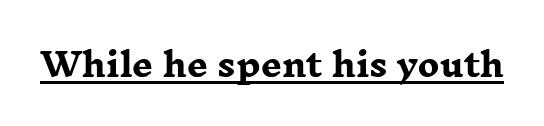
Q: Is the text bold? A: Yes.
Q: Is the text italic (slanted)? A: No, it is upright.
Q: Is the typeface a serif or a sans-serif typeface? A: Serif.
Q: Is the text underlined? A: Yes.
Q: Is the spacing between letters normal or unusually wide? A: Normal.
Q: Width (condensed, normal, or wide)? A: Wide.
Q: Stroke contrast? A: Low.
Q: x-height? A: Medium.
Q: Monospaced? A: No.
